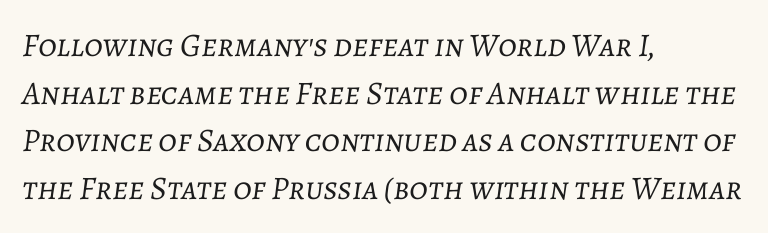
{"italic": "yes", "lean": "right", "slant_degrees": 7, "bold": "no", "weight": "light", "width": "normal", "stroke_contrast": "low", "x_height": "medium", "monospaced": "no", "underline": "no", "align": "left", "line_spacing": "normal", "line_spacing_ratio": 1.44, "letter_spacing": "normal", "letter_spacing_em": 0.0, "glyph_px": 33}
